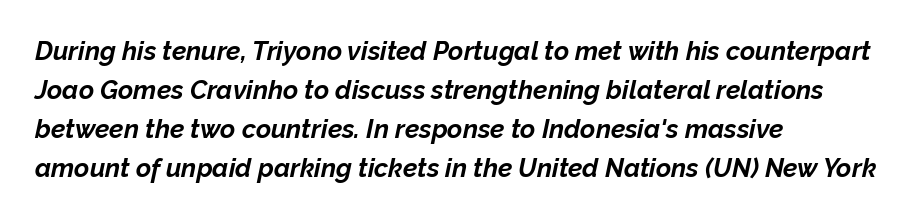
Q: Is the text bold? A: Yes.
Q: Is the text italic (slanted)? A: Yes, it leans right by about 12 degrees.
Q: Is the text underlined? A: No.
Q: How is the paragraph aligned? A: Left-aligned.
Q: Is the spacing between letters normal or unusually wide? A: Normal.
Q: Is the spacing between lines tight, normal or loose? A: Normal.
